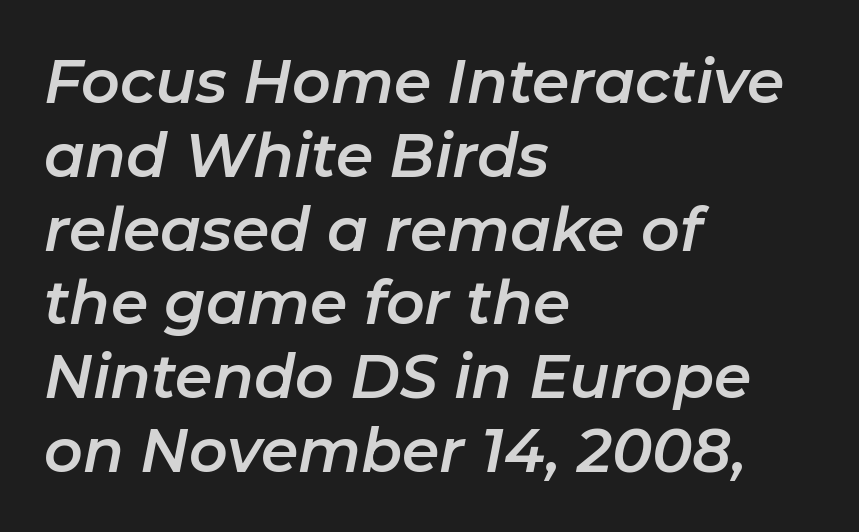
The typography opts for an oblique posture over an upright one. Left-aligned paragraph, ragged on the right. The string is rendered with underlining switched off. The passage shown is typed in a proportional face where columns would drift. Short note: letters normally spaced.
